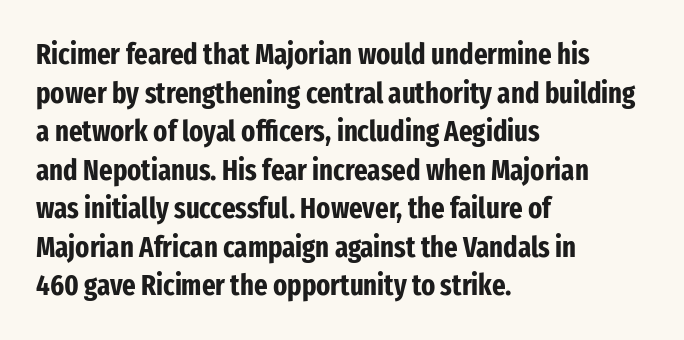
{"serif": "no", "italic": "no", "bold": "yes", "weight": "bold", "width": "condensed", "stroke_contrast": "low", "x_height": "medium", "monospaced": "no", "underline": "no", "align": "left", "line_spacing": "normal", "line_spacing_ratio": 1.33, "letter_spacing": "normal", "letter_spacing_em": 0.0, "glyph_px": 29}
